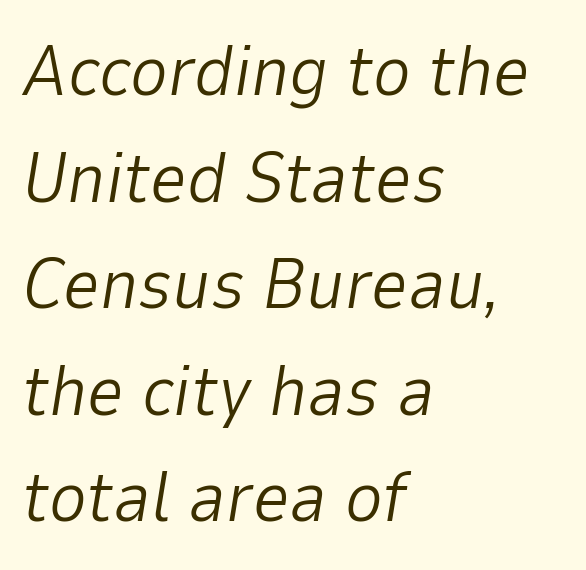
Q: Is the text bold? A: No.
Q: Is the text italic (slanted)? A: Yes, it leans right by about 9 degrees.
Q: Is the text underlined? A: No.
Q: How is the paragraph aligned? A: Left-aligned.
Q: Is the spacing between letters normal or unusually wide? A: Normal.
Q: Is the spacing between lines tight, normal or loose? A: Normal.
Q: Width (condensed, normal, or wide)? A: Normal.
Q: Stroke contrast? A: Low.
Q: x-height? A: Medium.
Q: Monospaced? A: No.
